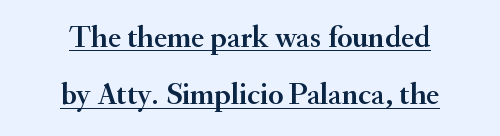
The image shows 31 px serif type, upright; set centered, line spacing 1.85x, normal letter spacing, underlined; medium stroke contrast and a small x-height.
